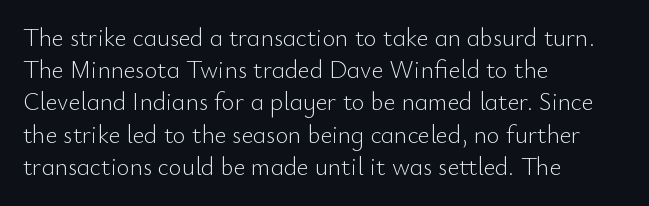
Q: Is the text bold? A: No.
Q: Is the text italic (slanted)? A: No, it is upright.
Q: Is the text underlined? A: No.
Q: How is the paragraph aligned? A: Left-aligned.
Q: Is the spacing between letters normal or unusually wide? A: Normal.
Q: Is the spacing between lines tight, normal or loose? A: Normal.
